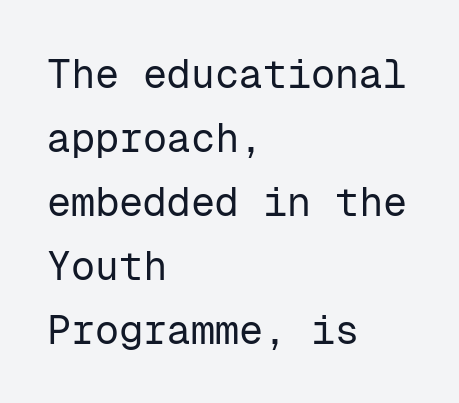
Letterform terminals end flat and unadorned throughout the passage. No chunkiness to these letters — they're not bold. Plain, unruled lines of type. Think of a typewriter: that constant character pitch is what you see here. Interline gaps are of average width in this sample. Does the copy run flush right? No — it runs flush left.
